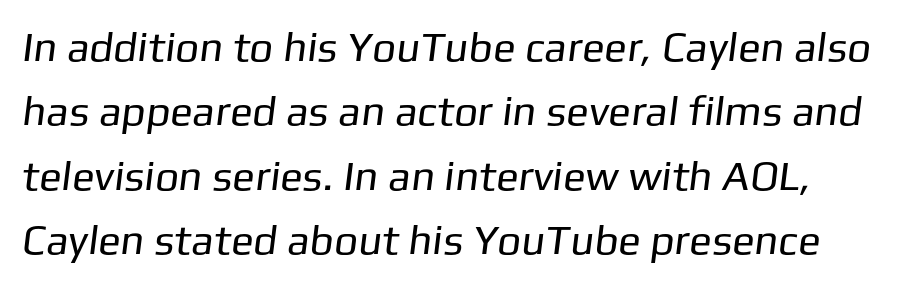
Looks like regular typesetting: each glyph gets only the width it needs. The passage shown is not underscored anywhere. Reading down the column, the eye jumps a familiar distance to each next line. Font category for this specimen: sans-serif. The face used here is rendered with its standard letterfit. The letterforms sit at book weight or below.
